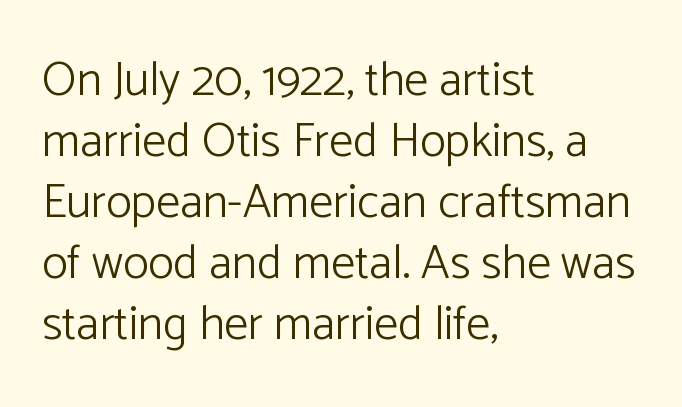
{"serif": "no", "italic": "no", "bold": "no", "weight": "light", "width": "normal", "stroke_contrast": "low", "x_height": "medium", "monospaced": "no", "underline": "no", "align": "left", "line_spacing": "normal", "line_spacing_ratio": 1.27, "letter_spacing": "normal", "letter_spacing_em": 0.0, "glyph_px": 48}
